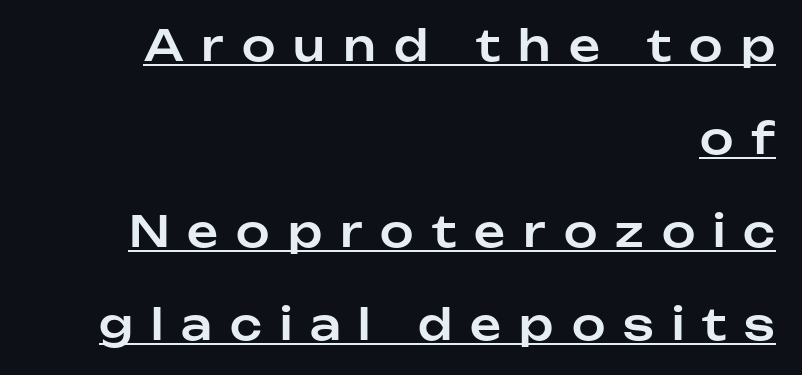
The image shows 43 px sans-serif type, upright; set right-aligned, loose line spacing (2.16x), unusually wide letter spacing (+0.42 em), underlined; low stroke contrast and a medium x-height.
